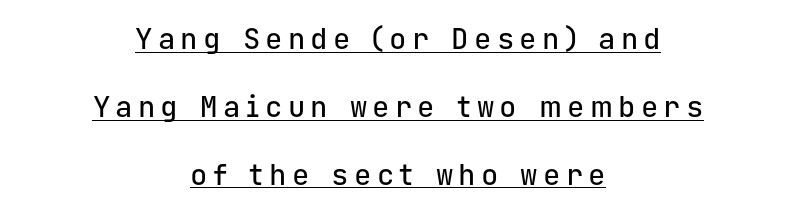
The image shows 29 px sans-serif type, upright, monospaced; set centered, loose line spacing (2.34x), underlined; low stroke contrast and a medium x-height.
